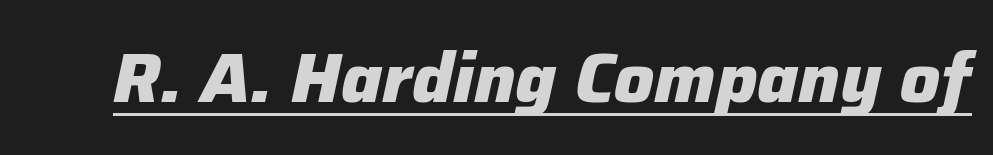
The image shows 70 px heavy type, italic (leaning right); set normal letter spacing, underlined; low stroke contrast and a medium x-height.
